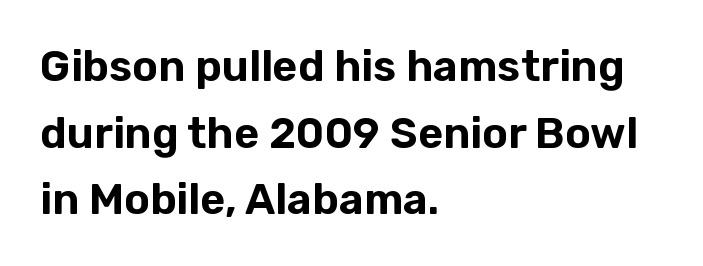
Character widths vary here, with narrow letters taking less room than wide ones. Clear beneath every line of the passage. Posture: straight, roman, zero tilt. Each line starts at the same left margin while the right side varies. Nothing unusual about the tracking: characters are spaced as the font intends.
